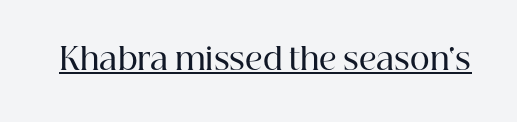
{"serif": "yes", "italic": "no", "bold": "semi", "weight": "semibold", "width": "normal", "stroke_contrast": "high", "x_height": "medium", "monospaced": "no", "underline": "yes", "letter_spacing": "normal", "letter_spacing_em": 0.0, "glyph_px": 30}
